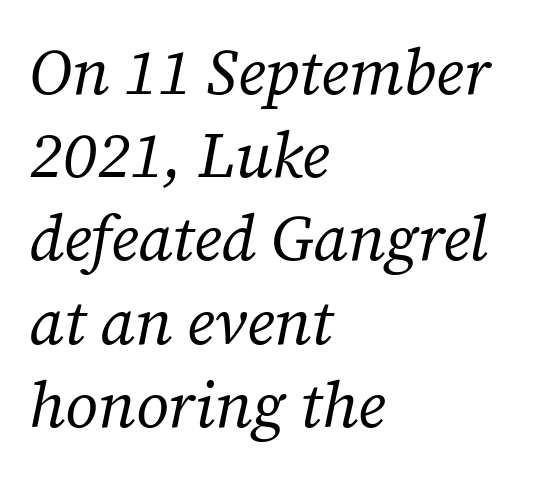
Q: Is the text bold? A: No.
Q: Is the text italic (slanted)? A: Yes, it leans right by about 12 degrees.
Q: Is the typeface a serif or a sans-serif typeface? A: Serif.
Q: Is the text underlined? A: No.
Q: How is the paragraph aligned? A: Left-aligned.
Q: Is the spacing between letters normal or unusually wide? A: Normal.
Q: Is the spacing between lines tight, normal or loose? A: Normal.
Q: Width (condensed, normal, or wide)? A: Normal.
Q: Stroke contrast? A: Low.
Q: x-height? A: Medium.
Q: Monospaced? A: No.
